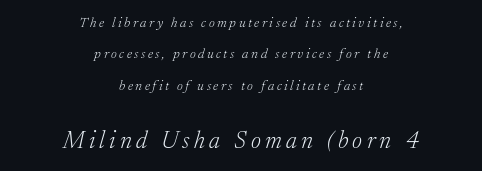
Q: Is the text bold? A: No.
Q: Is the text italic (slanted)? A: Yes, it leans right by about 17 degrees.
Q: Is the text underlined? A: No.
Q: How is the paragraph aligned? A: Centered.
Q: Is the spacing between lines tight, normal or loose? A: Loose.
Q: Which block of text is set in a larger size, the first (top) or the second (bottom)? A: The second (bottom) one.
